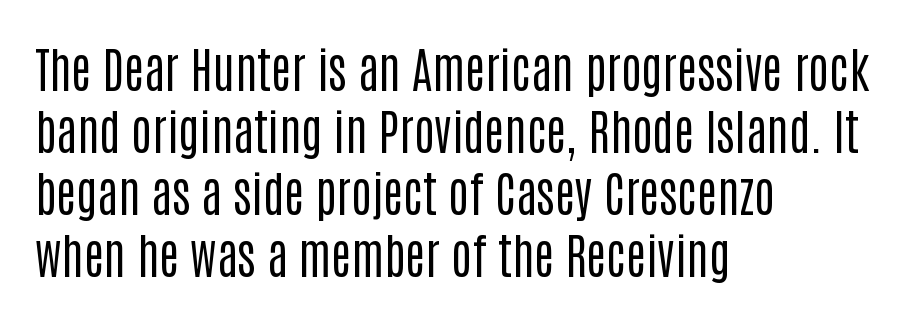
Summary of vertical rhythm: regular, with standard interline spacing. Is this a heavy cut? Hardly; it is regular or lighter. Italic: no, the glyphs are upright roman. The letters sit at their default tracking, neither squeezed nor spread. Each letter keeps its own natural width here, so spacing adapts to shape.
